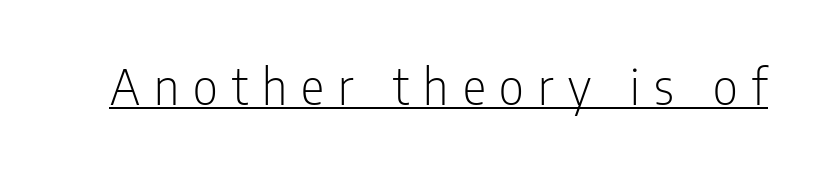
{"serif": "no", "italic": "no", "bold": "no", "weight": "light", "width": "condensed", "stroke_contrast": "low", "x_height": "medium", "monospaced": "no", "underline": "yes", "letter_spacing": "wide", "letter_spacing_em": 0.29, "glyph_px": 49}
